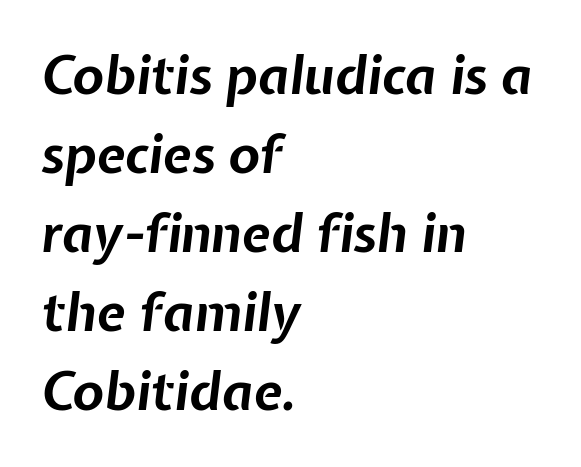
The image shows 52 px bold type, italic (leaning right); set left-aligned, normal line spacing (1.52x), normal letter spacing, not underlined; low stroke contrast and a medium x-height.
